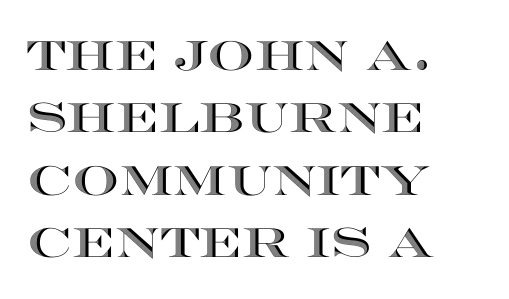
{"italic": "no", "width": "wide", "x_height": "large", "monospaced": "no", "underline": "no", "align": "left", "line_spacing": "normal", "line_spacing_ratio": 1.52, "letter_spacing": "normal", "letter_spacing_em": 0.0, "glyph_px": 41}
